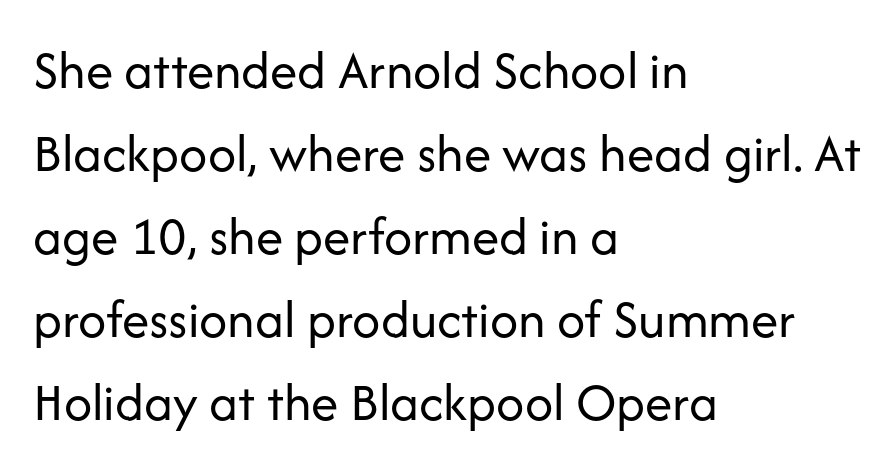
Q: Is the text bold? A: No.
Q: Is the text italic (slanted)? A: No, it is upright.
Q: Is the typeface a serif or a sans-serif typeface? A: Sans-serif.
Q: Is the text underlined? A: No.
Q: How is the paragraph aligned? A: Left-aligned.
Q: Is the spacing between letters normal or unusually wide? A: Normal.
Q: Is the spacing between lines tight, normal or loose? A: Normal.
Q: Width (condensed, normal, or wide)? A: Normal.
Q: Stroke contrast? A: Low.
Q: x-height? A: Medium.
Q: Monospaced? A: No.
